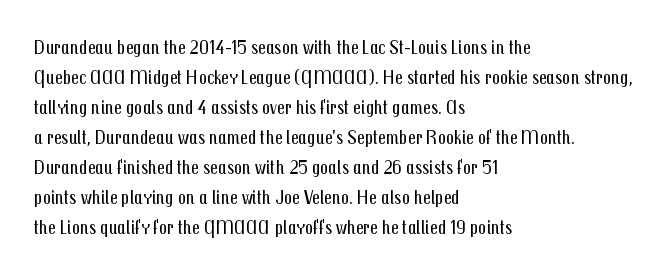
{"italic": "no", "bold": "no", "underline": "no", "align": "left", "line_spacing": "normal", "line_spacing_ratio": 1.5, "letter_spacing": "normal", "letter_spacing_em": 0.0, "glyph_px": 20}
